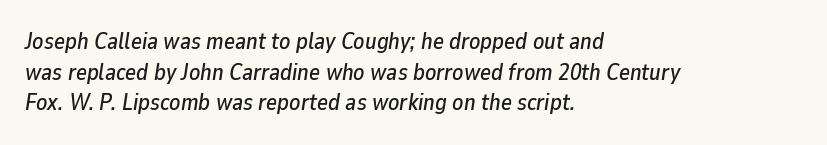
{"italic": "yes", "lean": "right", "slant_degrees": 9, "underline": "no", "align": "left", "line_spacing": "normal", "line_spacing_ratio": 1.33, "letter_spacing": "normal", "letter_spacing_em": 0.0, "glyph_px": 23}
